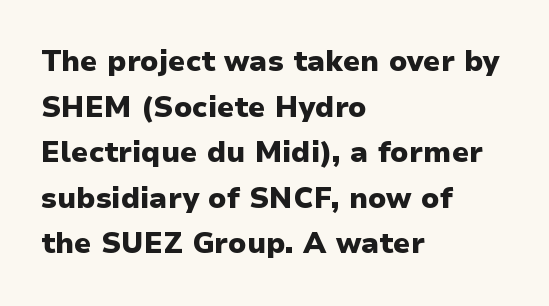
{"serif": "no", "italic": "no", "bold": "yes", "weight": "heavy", "width": "normal", "stroke_contrast": "low", "x_height": "medium", "monospaced": "no", "underline": "no", "align": "left", "line_spacing": "normal", "line_spacing_ratio": 1.57, "letter_spacing": "normal", "letter_spacing_em": 0.0, "glyph_px": 29}
